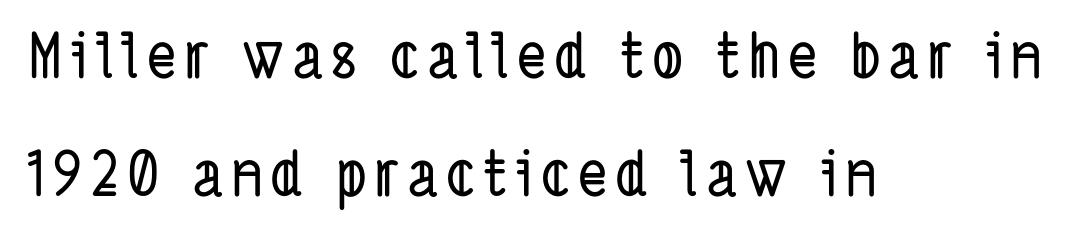
This sample has the flowing, uneven cadence of proportional lettering. Layout note: lines flush left. The foot of each line stays bare and open. Leading: increased. The passage shown is typeset with a sans-serif family.
